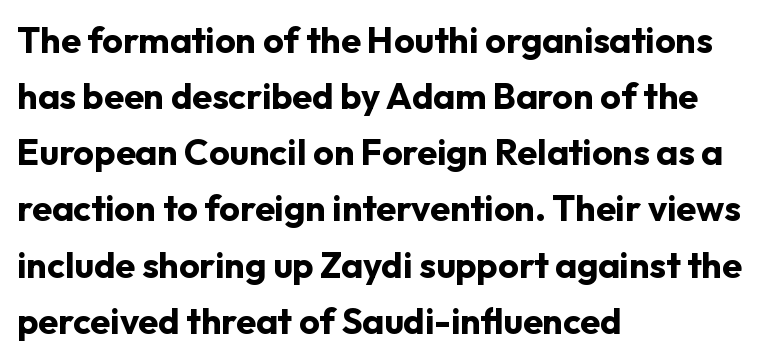
Visually the block forms a straight wall on the left and a jagged coastline on the right. The vertical gap from one line to the next is medium. What stands out about the letter spacing? Nothing — it is the standard amount. Serifs: no, the terminals of the letterforms are clean.
